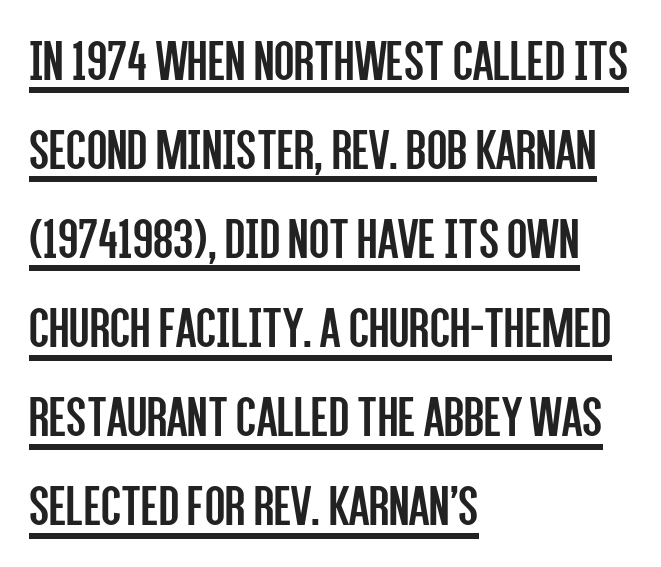
Q: Is the text bold? A: No.
Q: Is the text italic (slanted)? A: No, it is upright.
Q: Is the typeface a serif or a sans-serif typeface? A: Sans-serif.
Q: Is the text underlined? A: Yes.
Q: How is the paragraph aligned? A: Left-aligned.
Q: Is the spacing between letters normal or unusually wide? A: Normal.
Q: Is the spacing between lines tight, normal or loose? A: Normal.
Q: Width (condensed, normal, or wide)? A: Condensed.
Q: Stroke contrast? A: Low.
Q: x-height? A: Large.
Q: Monospaced? A: No.
